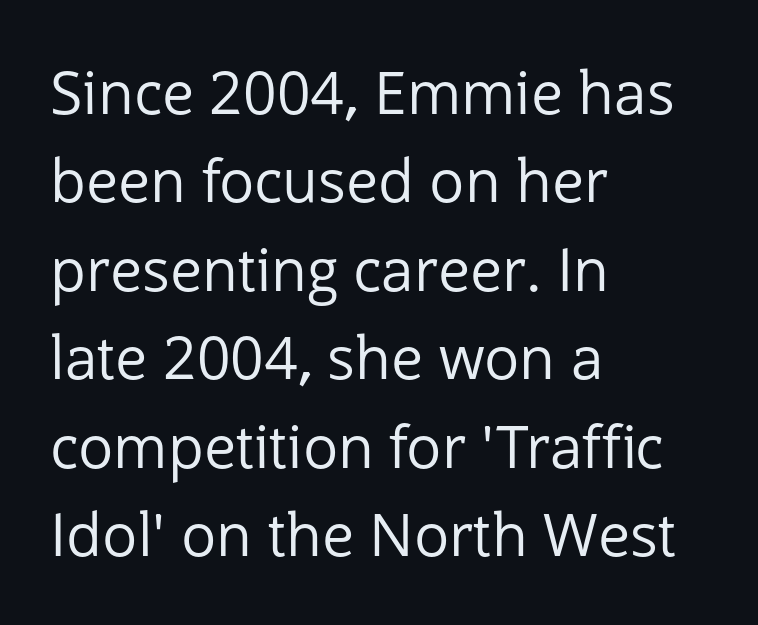
Summary of weight: not heavy and not bold. Decoration check: the copy has no underline. This is roman type, the default non-slanted kind. Students, note that the glyphs here touch the page at normal intervals. Line beginnings align vertically; line endings do not.
